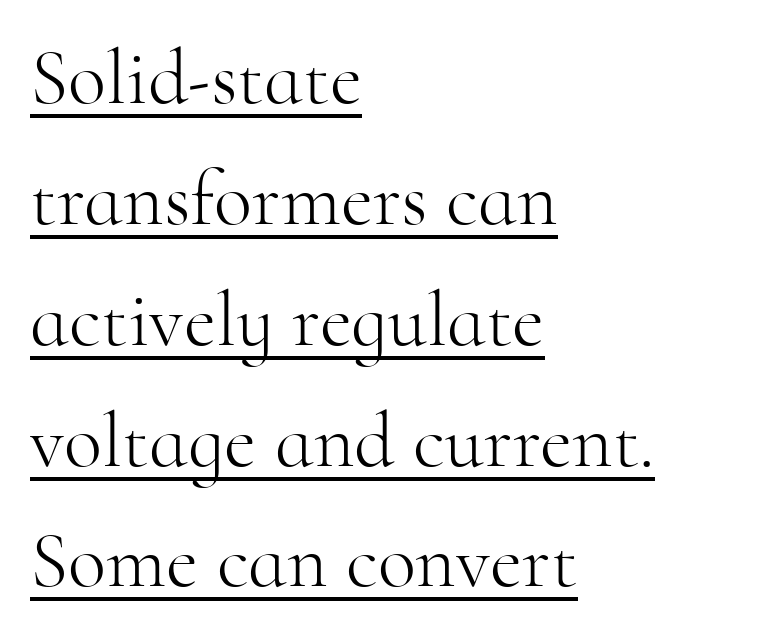
{"serif": "yes", "italic": "no", "bold": "no", "weight": "light", "width": "normal", "stroke_contrast": "high", "x_height": "small", "monospaced": "no", "underline": "yes", "align": "left", "line_spacing": "normal", "line_spacing_ratio": 1.53, "letter_spacing": "normal", "letter_spacing_em": 0.0, "glyph_px": 79}
